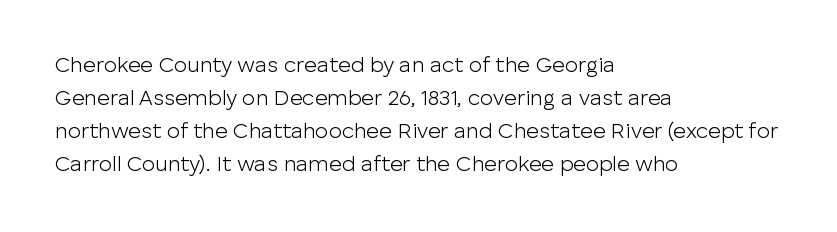
Q: Is the text bold? A: No.
Q: Is the text italic (slanted)? A: No, it is upright.
Q: Is the text underlined? A: No.
Q: How is the paragraph aligned? A: Left-aligned.
Q: Is the spacing between letters normal or unusually wide? A: Normal.
Q: Is the spacing between lines tight, normal or loose? A: Normal.
